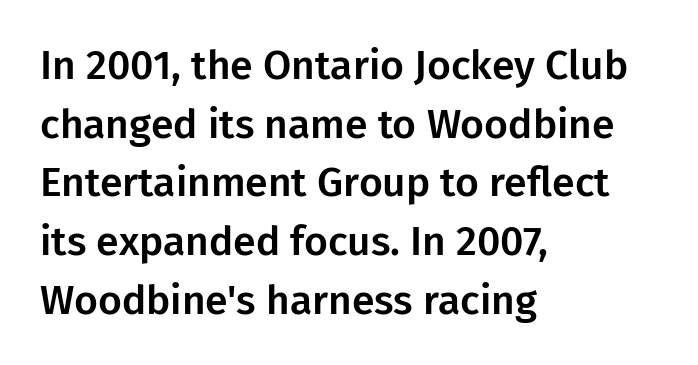
{"serif": "no", "italic": "no", "width": "normal", "stroke_contrast": "low", "x_height": "medium", "monospaced": "no", "underline": "no", "align": "left", "line_spacing": "normal", "line_spacing_ratio": 1.43, "letter_spacing": "normal", "letter_spacing_em": 0.0, "glyph_px": 41}
